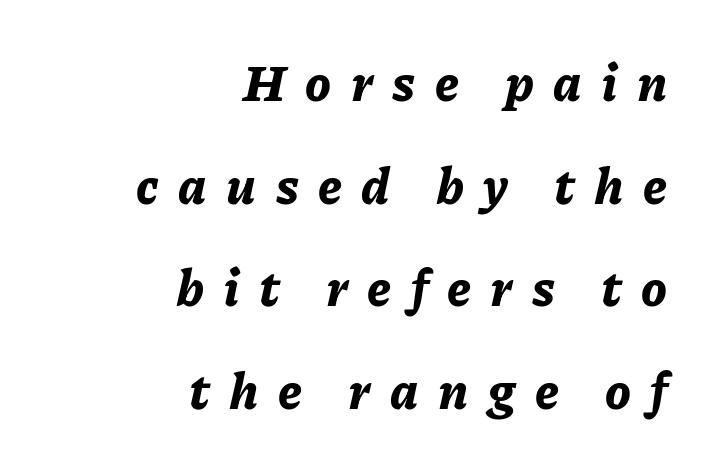
Q: Is the text bold? A: Yes.
Q: Is the text italic (slanted)? A: Yes, it leans right by about 11 degrees.
Q: Is the text underlined? A: No.
Q: How is the paragraph aligned? A: Right-aligned.
Q: Is the spacing between letters normal or unusually wide? A: Unusually wide.
Q: Is the spacing between lines tight, normal or loose? A: Loose.
Q: Width (condensed, normal, or wide)? A: Normal.
Q: Stroke contrast? A: Low.
Q: x-height? A: Medium.
Q: Monospaced? A: No.
